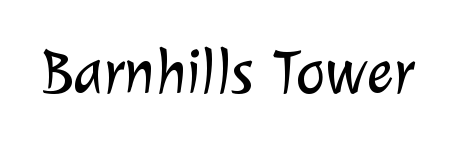
Heft: none added — not bold. Each letter keeps its own natural width here, so spacing adapts to shape. Nothing unusual about the tracking: characters are spaced as the font intends. Typographically, this falls in the sans-serif category. Rule under the text: the space is simply empty.
